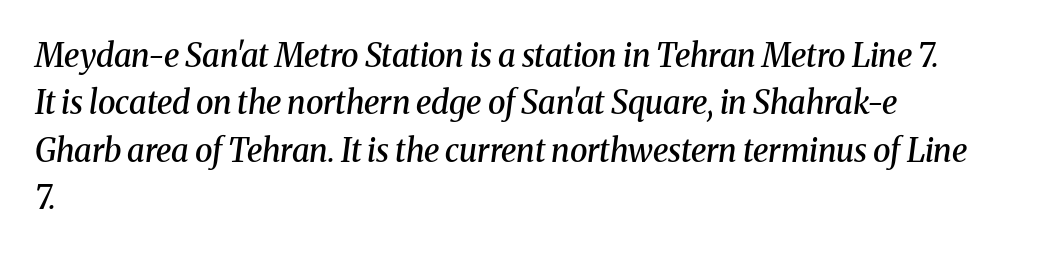
The image shows 32 px semibold serif type, italic (leaning right); set left-aligned, normal line spacing (1.48x), normal letter spacing, not underlined; medium stroke contrast and a medium x-height.
